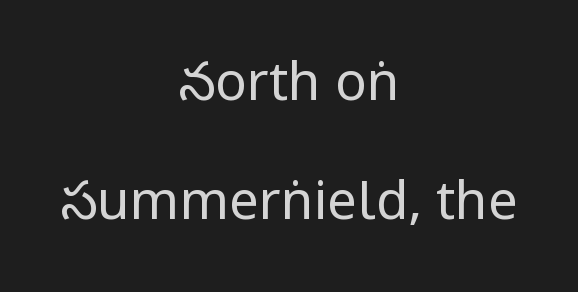
The paragraph has two soft edges and a firm central axis. Notice how the stems are strictly vertical — no italics here. Honestly, the rows look like they've been pulled way apart. Default kerning and tracking; the words read as compact shapes.
